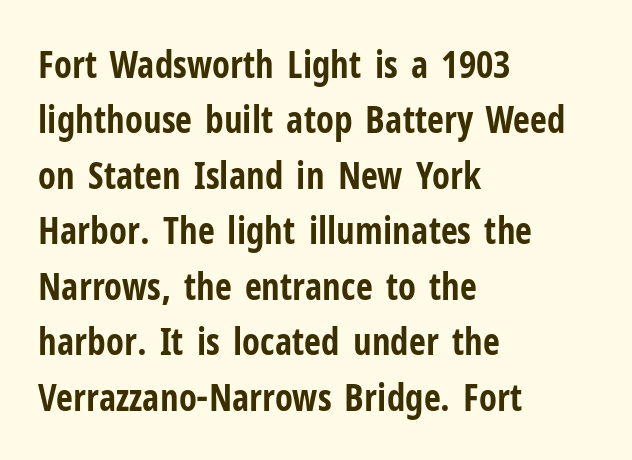
Q: Is the text bold? A: Yes.
Q: Is the text italic (slanted)? A: No, it is upright.
Q: Is the typeface a serif or a sans-serif typeface? A: Sans-serif.
Q: Is the text underlined? A: No.
Q: How is the paragraph aligned? A: Left-aligned.
Q: Is the spacing between letters normal or unusually wide? A: Normal.
Q: Is the spacing between lines tight, normal or loose? A: Normal.
Q: Width (condensed, normal, or wide)? A: Condensed.
Q: Stroke contrast? A: Low.
Q: x-height? A: Medium.
Q: Monospaced? A: No.
